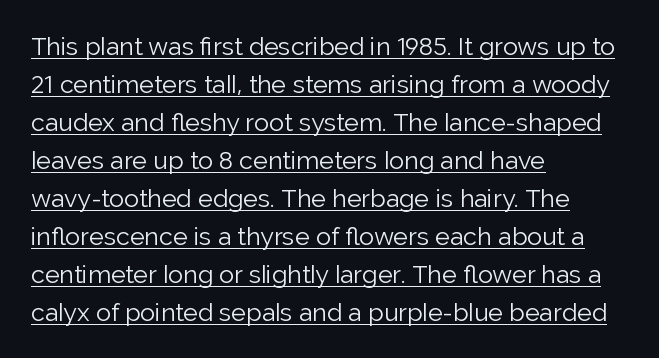
Vertical stems look standard width or narrower in stroke. Every word sits above its own underline. The letters sit at their default tracking, neither squeezed nor spread. Do the letters lean? They stand straight.
